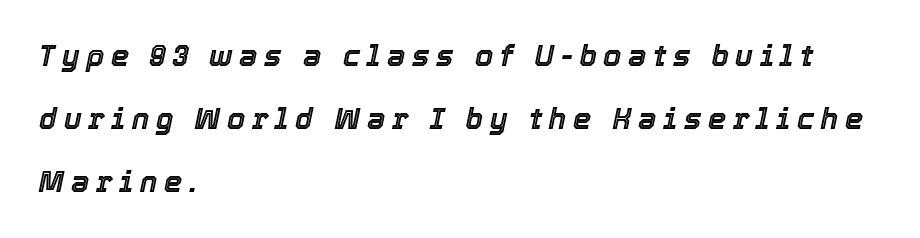
Q: Is the text italic (slanted)? A: Yes, it leans right by about 12 degrees.
Q: Is the text underlined? A: No.
Q: How is the paragraph aligned? A: Left-aligned.
Q: Is the spacing between letters normal or unusually wide? A: Unusually wide.
Q: Is the spacing between lines tight, normal or loose? A: Loose.
Q: Width (condensed, normal, or wide)? A: Normal.
Q: x-height? A: Medium.
Q: Monospaced? A: No.
